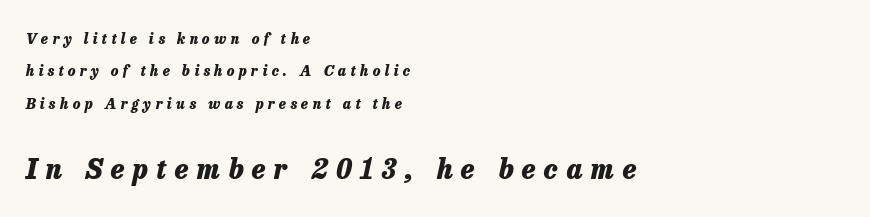
Q: Is the text bold? A: Yes.
Q: Is the text italic (slanted)? A: Yes, it leans right by about 13 degrees.
Q: Is the text underlined? A: No.
Q: How is the paragraph aligned? A: Left-aligned.
Q: Is the spacing between letters normal or unusually wide? A: Unusually wide.
Q: Is the spacing between lines tight, normal or loose? A: Loose.
Q: Which block of text is set in a larger size, the first (top) or the second (bottom)? A: The second (bottom) one.
